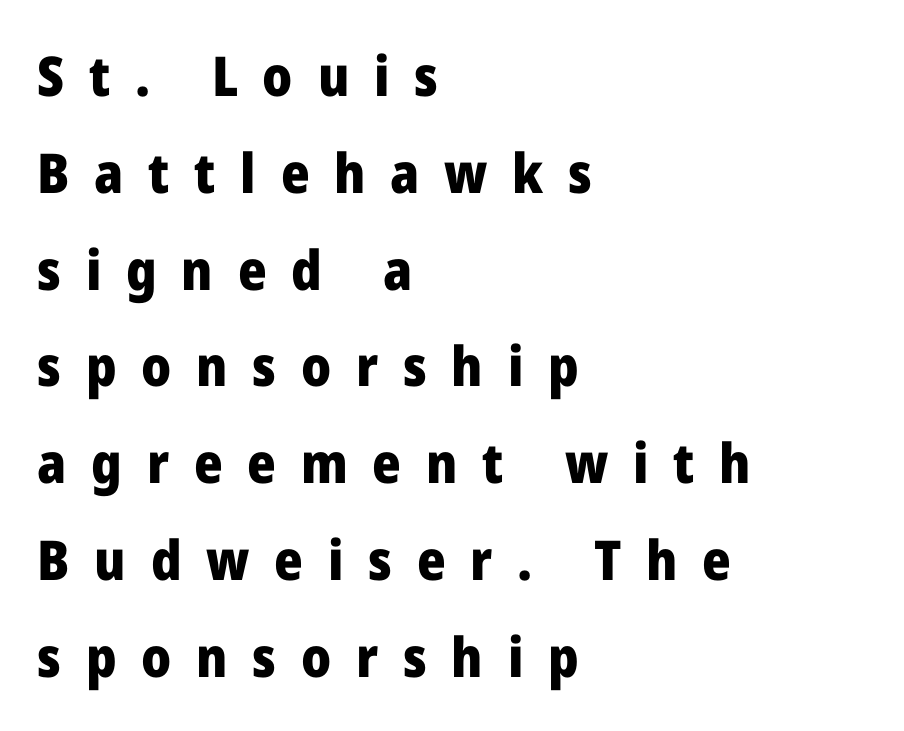
The space directly below the letters is spotless. Letterform terminals end flat and unadorned throughout the passage. Caption: expanded tracking, letters set apart. The typesetting leans heavy: a genuine bold. Is this a fixed-width face? No — the glyphs have proportional, varying widths.
